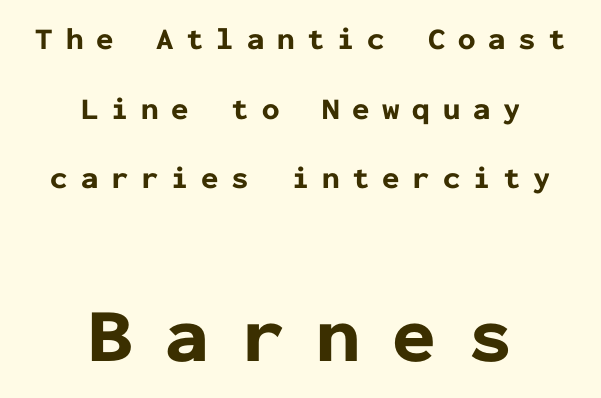
{"serif": "no", "italic": "no", "bold": "yes", "weight": "bold", "width": "normal", "stroke_contrast": "low", "x_height": "medium", "monospaced": "yes", "underline": "no", "align": "center", "line_spacing": "loose", "line_spacing_ratio": 2.25, "letter_spacing": "wide", "letter_spacing_em": 0.41, "larger_block": "second", "size_ratio": 2.52, "glyph_px": 78}
